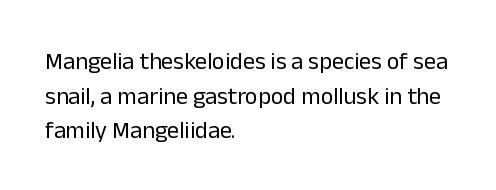
Q: Is the text bold? A: No.
Q: Is the text italic (slanted)? A: No, it is upright.
Q: Is the text underlined? A: No.
Q: How is the paragraph aligned? A: Left-aligned.
Q: Is the spacing between letters normal or unusually wide? A: Normal.
Q: Is the spacing between lines tight, normal or loose? A: Normal.
